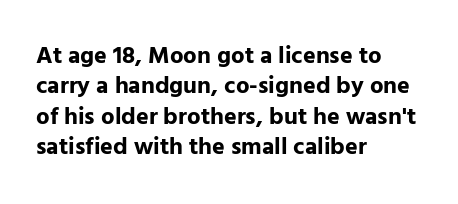
Q: Is the text bold? A: Yes.
Q: Is the text italic (slanted)? A: No, it is upright.
Q: Is the text underlined? A: No.
Q: How is the paragraph aligned? A: Left-aligned.
Q: Is the spacing between letters normal or unusually wide? A: Normal.
Q: Is the spacing between lines tight, normal or loose? A: Normal.
